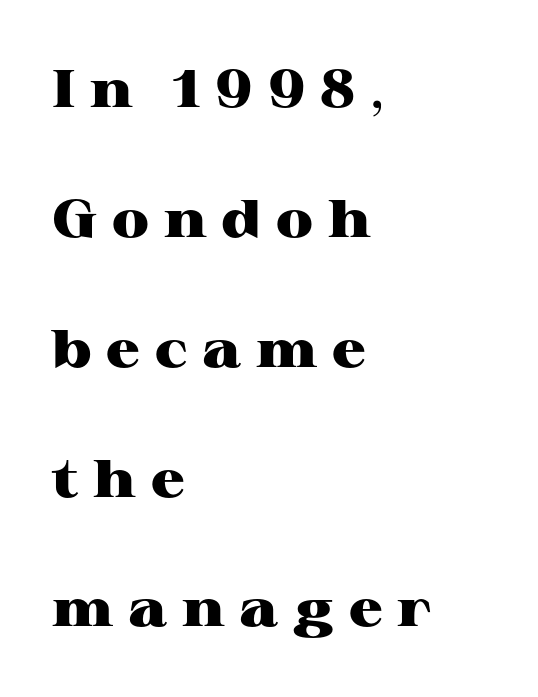
The image shows 53 px heavy, wide serif type, upright; set left-aligned, loose line spacing (2.45x), unusually wide letter spacing (+0.28 em), not underlined; high stroke contrast and a medium x-height.
